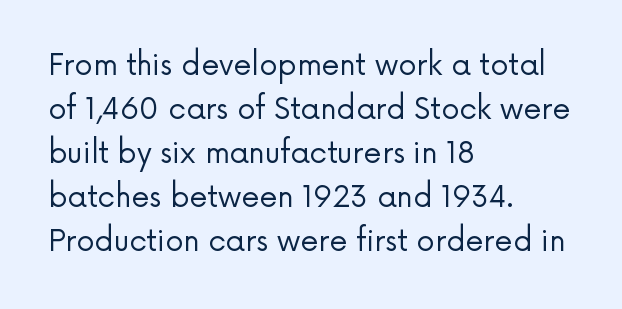
Q: Is the text bold? A: No.
Q: Is the text italic (slanted)? A: No, it is upright.
Q: Is the typeface a serif or a sans-serif typeface? A: Sans-serif.
Q: Is the text underlined? A: No.
Q: How is the paragraph aligned? A: Left-aligned.
Q: Is the spacing between letters normal or unusually wide? A: Normal.
Q: Is the spacing between lines tight, normal or loose? A: Normal.
Q: Width (condensed, normal, or wide)? A: Normal.
Q: Stroke contrast? A: Low.
Q: x-height? A: Medium.
Q: Monospaced? A: No.
